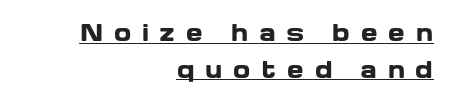
This sample carries an underscore along the baseline area. Loose tracking; the words dissolve into strings of separated letters. One-word summary of the alignment: right. Its strokes are broad and dark, the hallmark of bold type. One glance says typical: line gaps are just what's usual.
